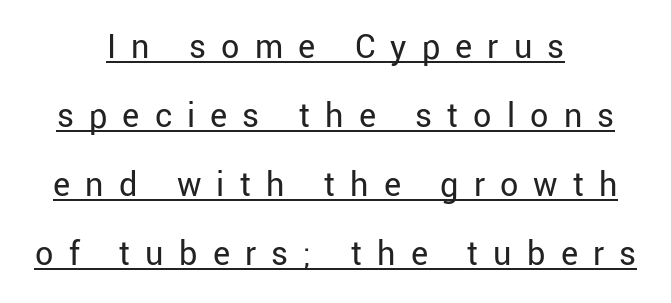
The image shows 36 px regular-weight sans-serif type, upright; set centered, loose line spacing (1.92x), unusually wide letter spacing (+0.42 em), underlined; low stroke contrast and a medium x-height.
